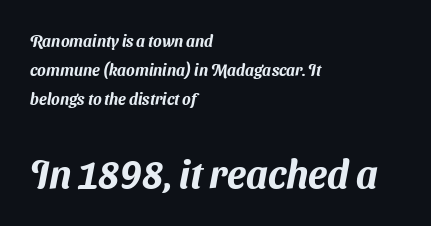
Q: Is the typeface a serif or a sans-serif typeface? A: Sans-serif.
Q: Is the text underlined? A: No.
Q: How is the paragraph aligned? A: Left-aligned.
Q: Is the spacing between letters normal or unusually wide? A: Normal.
Q: Which block of text is set in a larger size, the first (top) or the second (bottom)? A: The second (bottom) one.
Q: Width (condensed, normal, or wide)? A: Normal.
Q: Stroke contrast? A: Medium.
Q: x-height? A: Medium.
Q: Monospaced? A: No.
